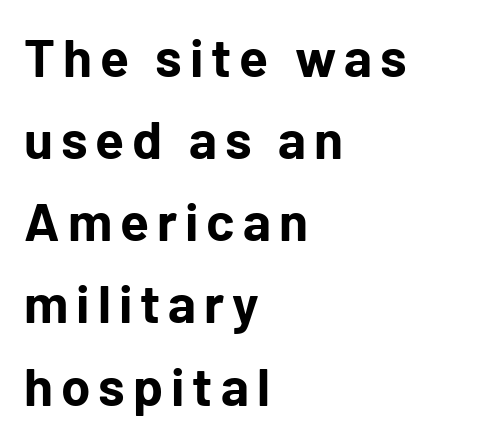
{"serif": "no", "italic": "no", "bold": "yes", "weight": "bold", "width": "normal", "stroke_contrast": "low", "x_height": "medium", "monospaced": "no", "underline": "no", "align": "left", "line_spacing": "normal", "line_spacing_ratio": 1.55, "glyph_px": 53}
